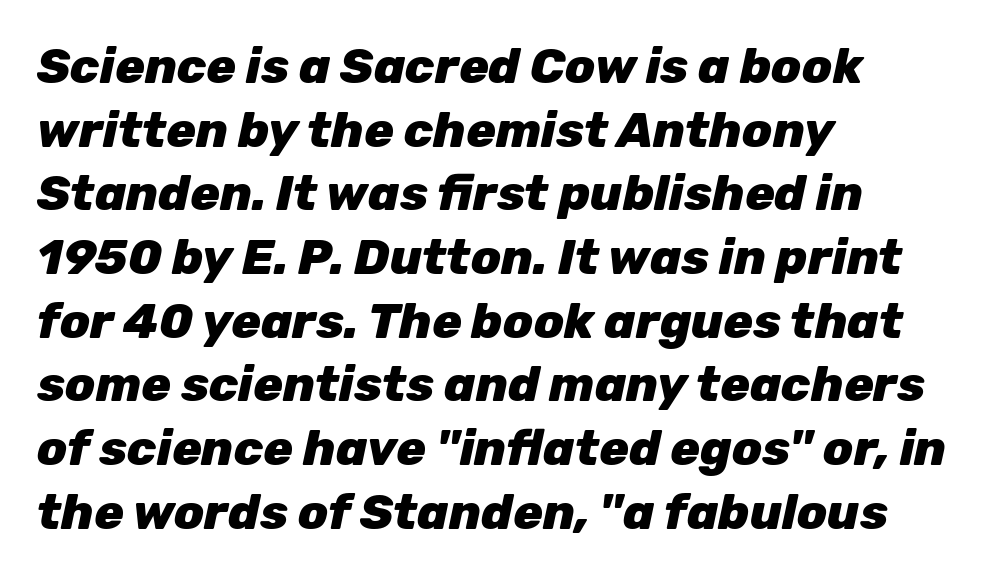
The image shows 49 px heavy type, italic (leaning right); set left-aligned, normal line spacing (1.3x), normal letter spacing, not underlined; low stroke contrast and a medium x-height.
